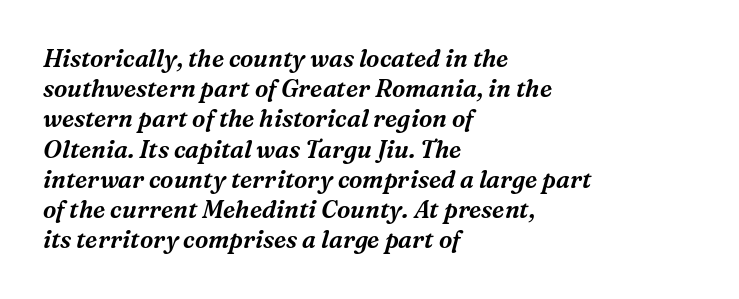
Q: Is the text italic (slanted)? A: Yes, it leans right by about 16 degrees.
Q: Is the text underlined? A: No.
Q: How is the paragraph aligned? A: Left-aligned.
Q: Is the spacing between letters normal or unusually wide? A: Normal.
Q: Is the spacing between lines tight, normal or loose? A: Normal.
